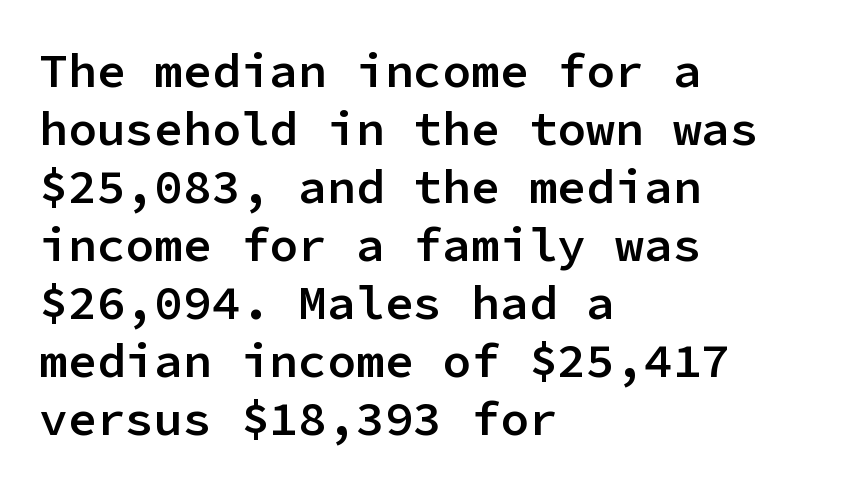
Spacing verdict: monospaced, one width for all characters. How are the letters spaced? Ordinarily, with no added tracking. Words float on clear page, feet unadorned. The paragraph shown leans on its left margin.
